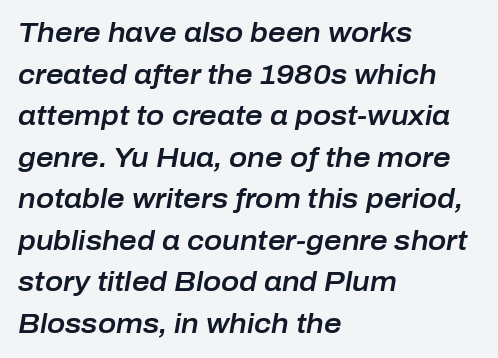
The image shows 27 px text type, italic (leaning right); set left-aligned, normal line spacing (1.54x), normal letter spacing, not underlined.
